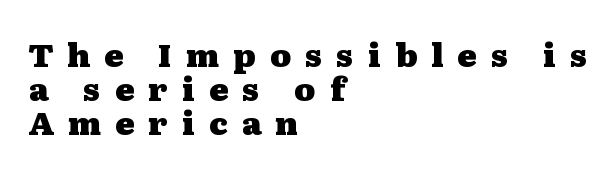
The image shows 32 px heavy, wide serif type, upright; set left-aligned, tight line spacing (1.07x), unusually wide letter spacing (+0.44 em), not underlined; medium stroke contrast and a medium x-height.
